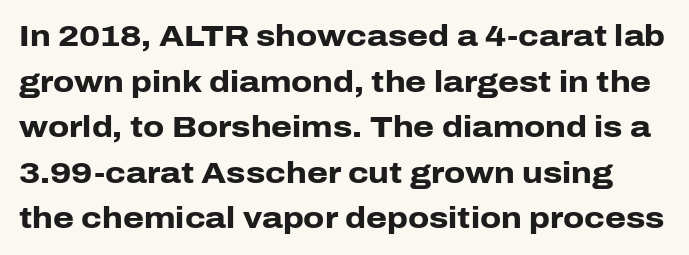
{"serif": "no", "italic": "no", "bold": "yes", "weight": "heavy", "width": "normal", "stroke_contrast": "low", "x_height": "medium", "monospaced": "no", "underline": "no", "line_spacing": "normal", "line_spacing_ratio": 1.52, "letter_spacing": "normal", "letter_spacing_em": 0.0, "glyph_px": 30}
